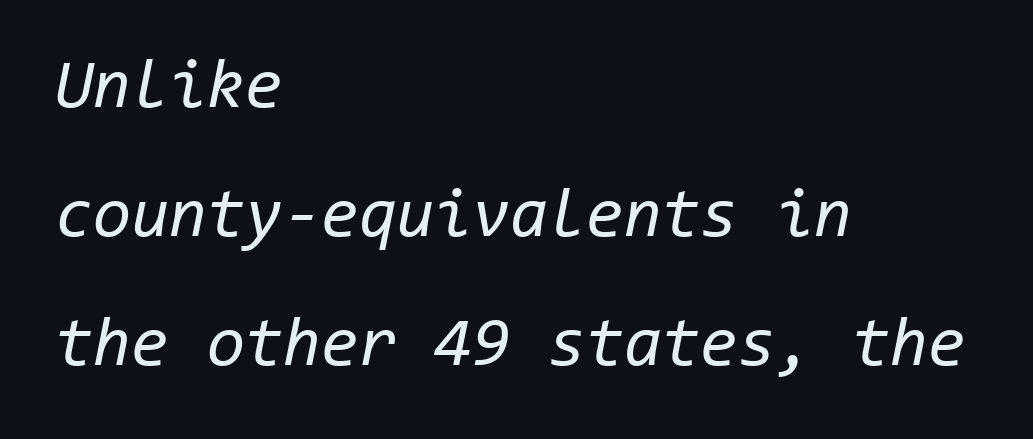
{"italic": "yes", "lean": "right", "slant_degrees": 11, "bold": "no", "weight": "regular", "width": "normal", "stroke_contrast": "low", "x_height": "medium", "monospaced": "yes", "underline": "no", "align": "left", "line_spacing_ratio": 1.87, "letter_spacing": "normal", "letter_spacing_em": 0.0, "glyph_px": 69}
